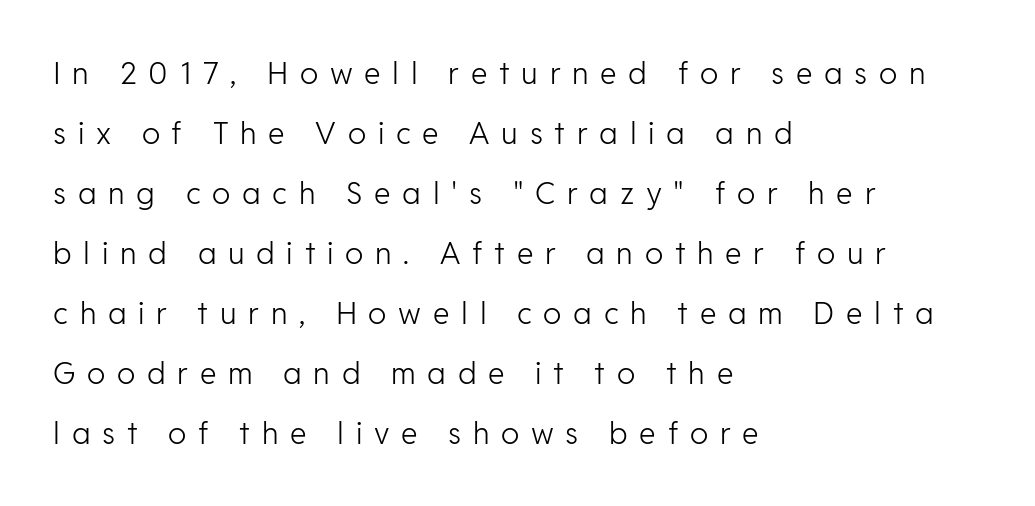
In CSS terms this would be text-align: left. Is the stroke heavy? The answer is a plain regular-or-lighter. Nothing sits at the stroke ends, so this counts as sans-serif. Characters follow at a spacing far wider than the type designer built in.
